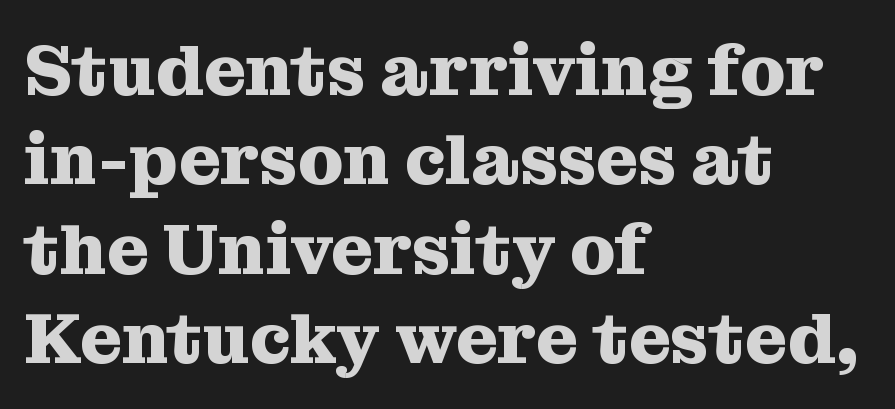
The image shows 72 px heavy serif type, upright; set left-aligned, line spacing 1.24x, normal letter spacing, not underlined; medium stroke contrast and a medium x-height.
